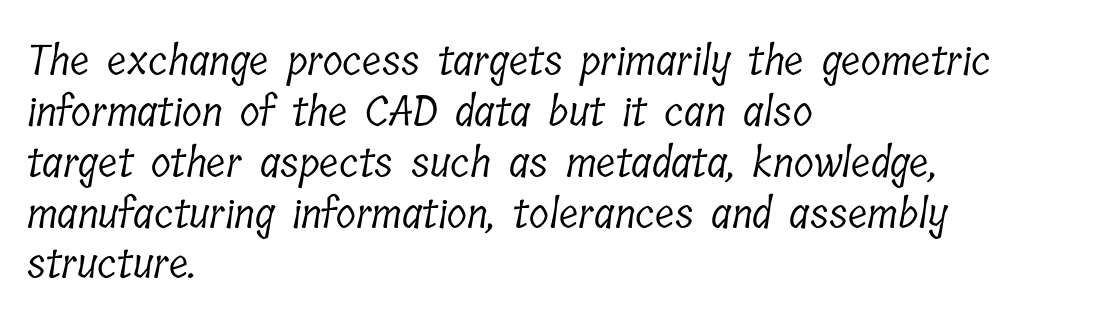
Q: Is the text bold? A: No.
Q: Is the typeface a serif or a sans-serif typeface? A: Serif.
Q: Is the text underlined? A: No.
Q: How is the paragraph aligned? A: Left-aligned.
Q: Is the spacing between letters normal or unusually wide? A: Normal.
Q: Width (condensed, normal, or wide)? A: Condensed.
Q: Stroke contrast? A: Low.
Q: x-height? A: Medium.
Q: Monospaced? A: No.
